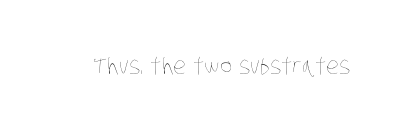
The image shows 23 px text type; set normal letter spacing, not underlined.
